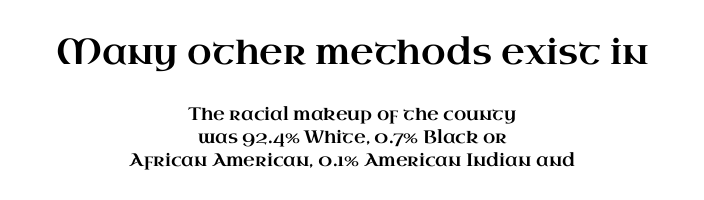
The image shows 36 px wide serif type, upright; set centered, normal line spacing (1.26x), normal letter spacing, not underlined; the first (top) block is 2.0x larger; high stroke contrast and a small x-height.
